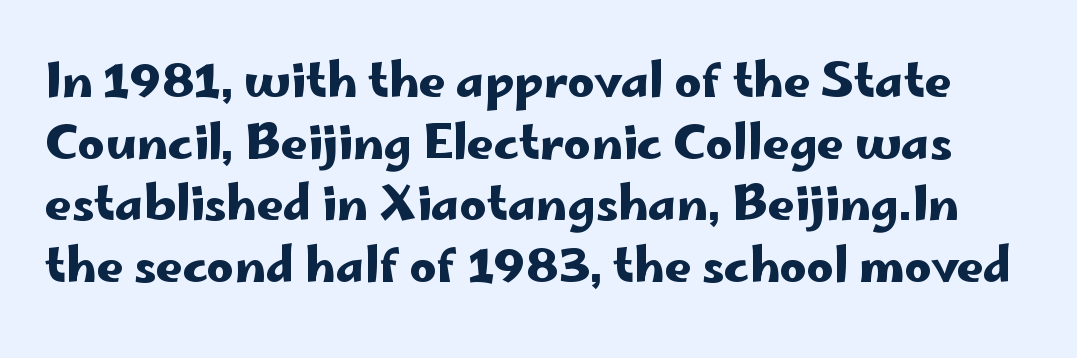
{"serif": "no", "italic": "no", "width": "wide", "stroke_contrast": "low", "x_height": "small", "monospaced": "no", "underline": "no", "line_spacing": "normal", "line_spacing_ratio": 1.31, "letter_spacing": "normal", "letter_spacing_em": 0.0, "glyph_px": 47}
